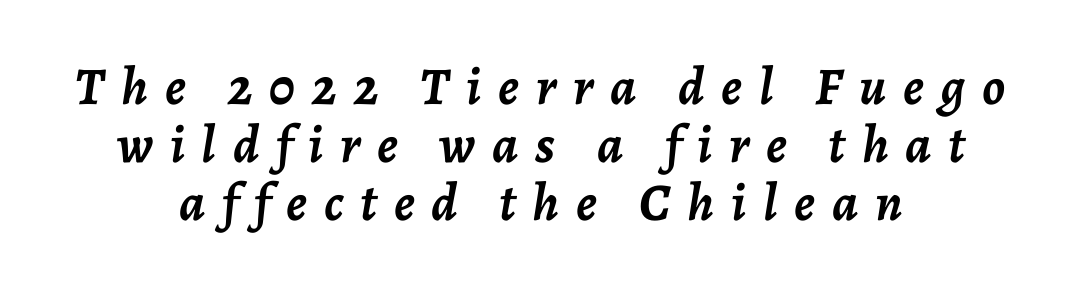
Q: Is the text bold? A: Yes.
Q: Is the text italic (slanted)? A: Yes, it leans right by about 7 degrees.
Q: Is the text underlined? A: No.
Q: How is the paragraph aligned? A: Centered.
Q: Is the spacing between letters normal or unusually wide? A: Unusually wide.
Q: Is the spacing between lines tight, normal or loose? A: Tight.
Q: Width (condensed, normal, or wide)? A: Normal.
Q: Stroke contrast? A: Low.
Q: x-height? A: Medium.
Q: Monospaced? A: No.
